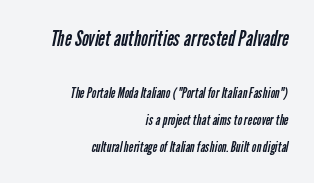
{"bold": "no", "underline": "no", "align": "right", "line_spacing": "loose", "line_spacing_ratio": 1.95, "letter_spacing": "normal", "letter_spacing_em": 0.0, "larger_block": "first", "size_ratio": 1.5, "glyph_px": 21}
